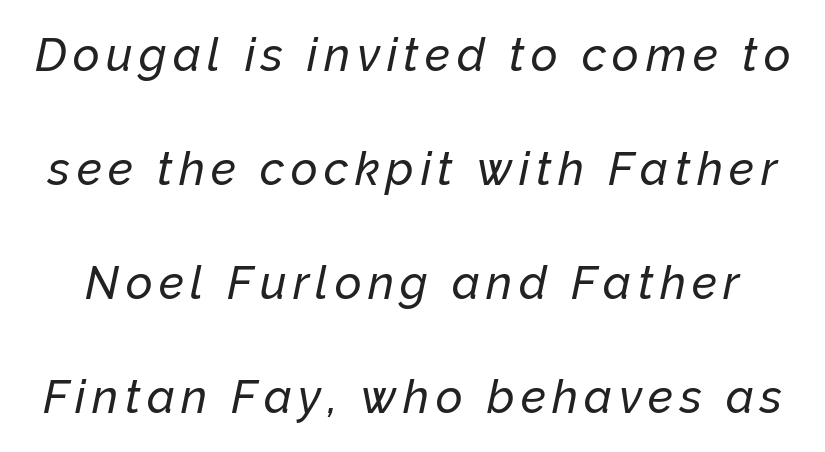
These lines are rendered in a variable-pitch font. Glance below the letters and you will spot only blank space. Tall strokes in this sample are angled rather than plumb. Honestly, the rows look like they've been pulled way apart.
